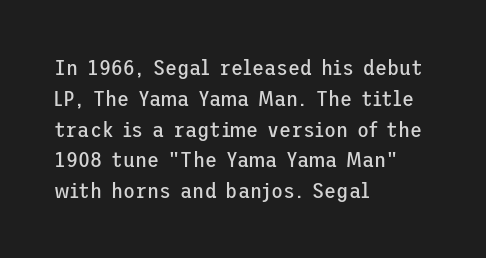
The image shows 22 px text type, upright; set left-aligned, normal line spacing (1.4x), normal letter spacing, not underlined.
